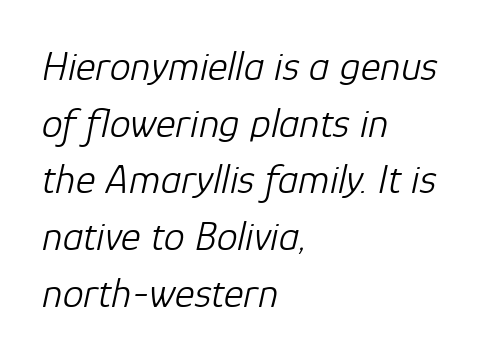
Beneath every word, the page is bare. The letters advance in unequal steps, a hallmark of proportional type. In CSS terms this would be text-align: left. Caption: standard tracking, unaltered. The typesetting does not lean heavy: it is not bold. Line spacing here is normal.
